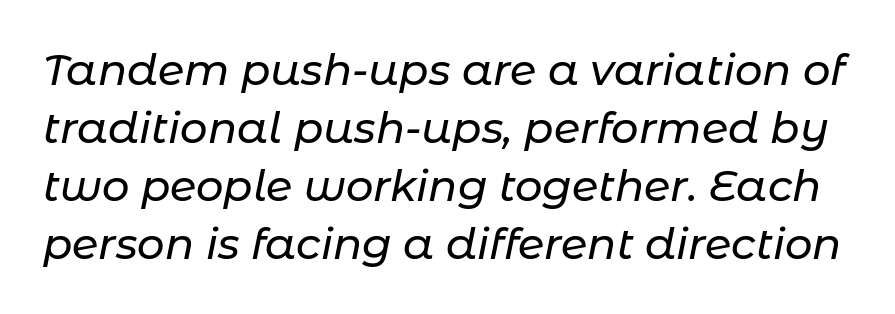
Descenders are the only things crossing below the line. The rendering applies a slant to the glyphs. This sample has the flowing, uneven cadence of proportional lettering. Compared with typical body copy, the letter spacing here is the same. Leading: standard.
